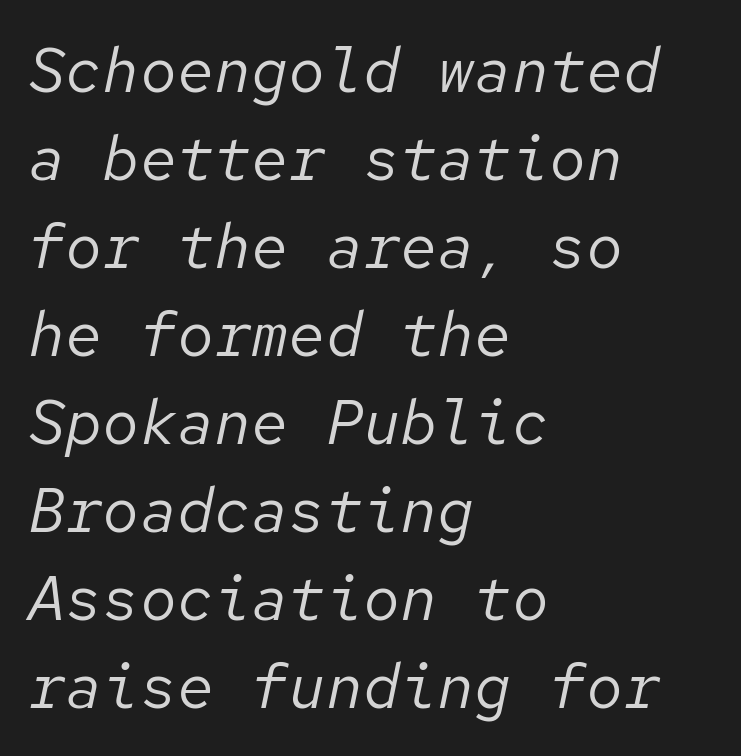
Q: Is the text bold? A: No.
Q: Is the text italic (slanted)? A: Yes, it leans right by about 12 degrees.
Q: Is the text underlined? A: No.
Q: How is the paragraph aligned? A: Left-aligned.
Q: Is the spacing between letters normal or unusually wide? A: Normal.
Q: Is the spacing between lines tight, normal or loose? A: Normal.
Q: Width (condensed, normal, or wide)? A: Normal.
Q: Stroke contrast? A: Low.
Q: x-height? A: Medium.
Q: Monospaced? A: Yes.
